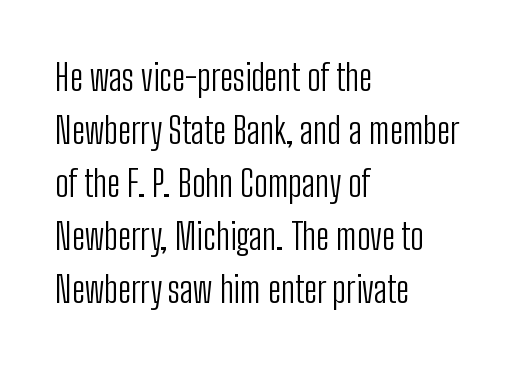
Q: Is the text bold? A: No.
Q: Is the text italic (slanted)? A: No, it is upright.
Q: Is the typeface a serif or a sans-serif typeface? A: Sans-serif.
Q: Is the text underlined? A: No.
Q: How is the paragraph aligned? A: Left-aligned.
Q: Is the spacing between letters normal or unusually wide? A: Normal.
Q: Is the spacing between lines tight, normal or loose? A: Normal.
Q: Width (condensed, normal, or wide)? A: Condensed.
Q: Stroke contrast? A: Low.
Q: x-height? A: Medium.
Q: Monospaced? A: No.
